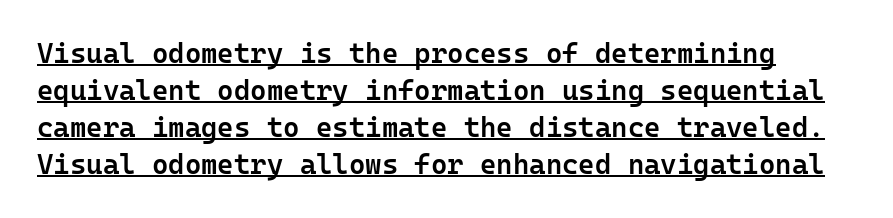
{"serif": "no", "italic": "no", "bold": "semi", "weight": "semibold", "width": "normal", "stroke_contrast": "low", "x_height": "medium", "monospaced": "yes", "underline": "yes", "line_spacing": "normal", "line_spacing_ratio": 1.32, "letter_spacing": "normal", "letter_spacing_em": 0.0, "glyph_px": 28}
